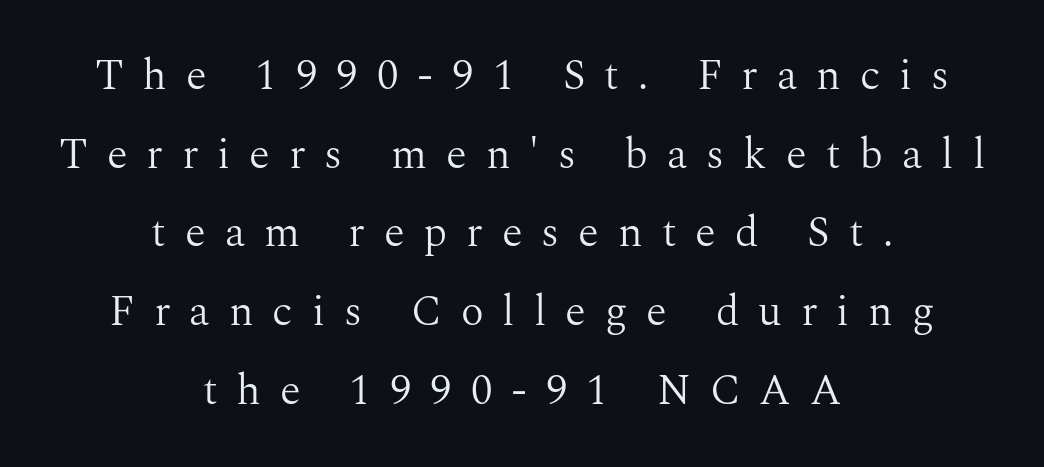
{"serif": "yes", "italic": "no", "bold": "no", "weight": "light", "width": "normal", "stroke_contrast": "medium", "x_height": "medium", "monospaced": "no", "underline": "no", "align": "center", "line_spacing_ratio": 1.83, "letter_spacing": "wide", "letter_spacing_em": 0.44, "glyph_px": 43}
